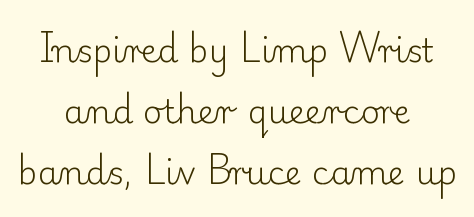
Q: Is the text bold? A: No.
Q: Is the text italic (slanted)? A: No, it is upright.
Q: Is the text underlined? A: No.
Q: How is the paragraph aligned? A: Centered.
Q: Is the spacing between letters normal or unusually wide? A: Normal.
Q: Width (condensed, normal, or wide)? A: Normal.
Q: Stroke contrast? A: Low.
Q: x-height? A: Small.
Q: Monospaced? A: No.
